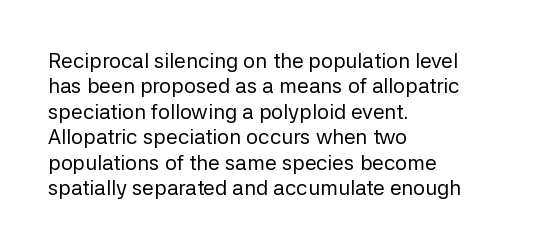
The image shows 21 px text type, upright; set left-aligned, line spacing 1.21x, normal letter spacing, not underlined.
